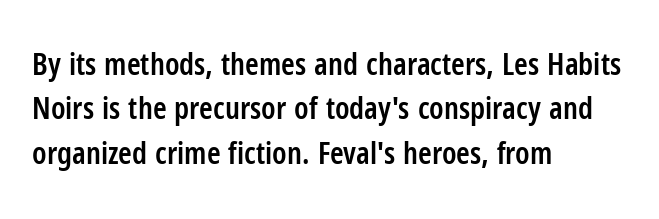
{"serif": "no", "italic": "no", "bold": "semi", "weight": "semibold", "width": "condensed", "stroke_contrast": "low", "x_height": "medium", "monospaced": "no", "underline": "no", "align": "left", "line_spacing": "normal", "line_spacing_ratio": 1.43, "letter_spacing": "normal", "letter_spacing_em": 0.0, "glyph_px": 31}
